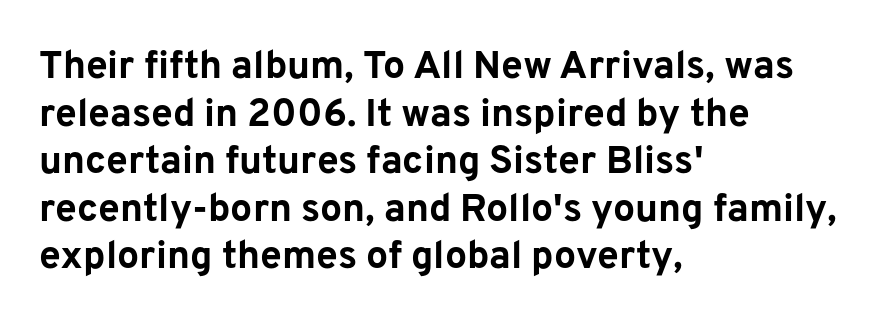
{"serif": "no", "italic": "no", "bold": "yes", "weight": "bold", "width": "normal", "stroke_contrast": "low", "x_height": "medium", "monospaced": "no", "underline": "no", "align": "left", "line_spacing_ratio": 1.22, "letter_spacing": "normal", "letter_spacing_em": 0.0, "glyph_px": 39}
